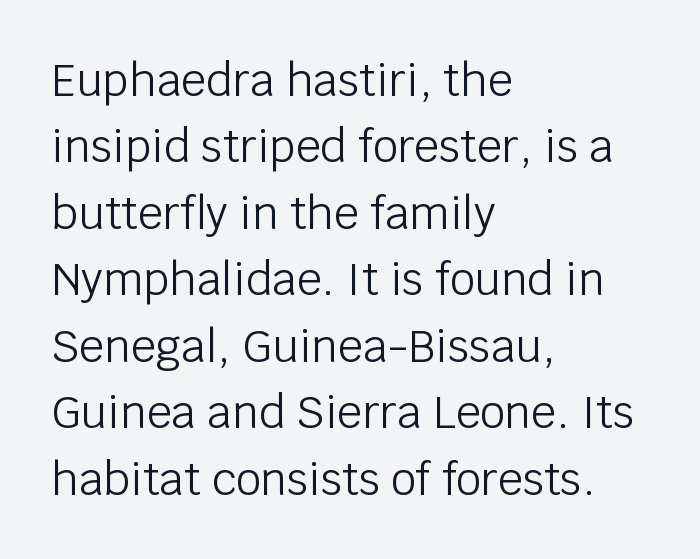
The image shows 44 px light sans-serif type, upright; set left-aligned, normal line spacing (1.51x), normal letter spacing, not underlined; low stroke contrast and a large x-height.
